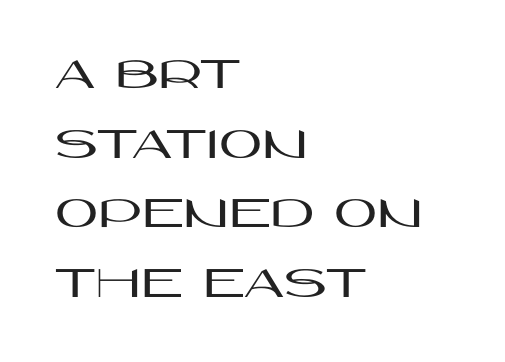
The area under the type is left untouched. Tracking here is standard; glyphs follow each other at the usual distance. Spacing verdict: proportional, widths tailored to each character. The vertical gap from one line to the next is medium. The type family on display is of the sans-serif kind. Every row of glyphs begins at an identical x-position on the left.
